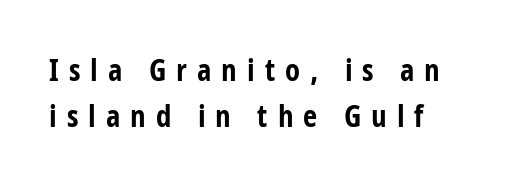
In terms of letterform style, serifs are entirely absent. Horizontal bands of white between lines are of average thickness. Strong, thick strokes mark this as bold type. It's the straight-up-and-down kind of type.
